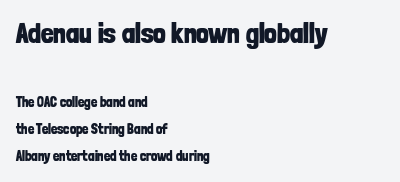
The image shows 28 px bold, condensed sans-serif type, upright; set left-aligned, loose line spacing (1.94x), normal letter spacing, not underlined; the first (top) block is 2.0x larger; low stroke contrast and a medium x-height.
